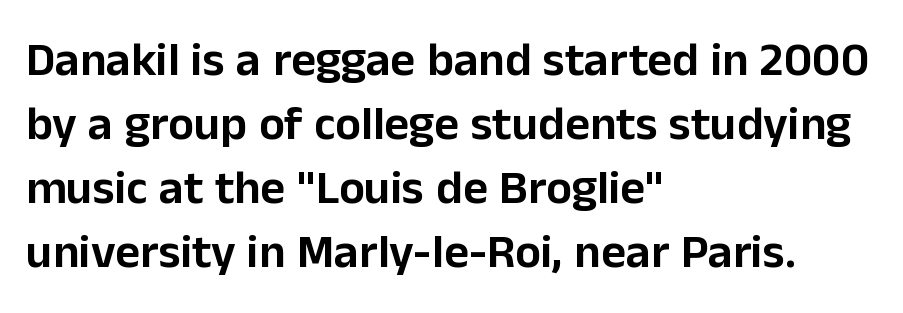
{"serif": "no", "italic": "no", "width": "normal", "stroke_contrast": "low", "x_height": "medium", "monospaced": "no", "underline": "no", "align": "left", "line_spacing": "normal", "line_spacing_ratio": 1.33, "letter_spacing": "normal", "letter_spacing_em": 0.0, "glyph_px": 48}
